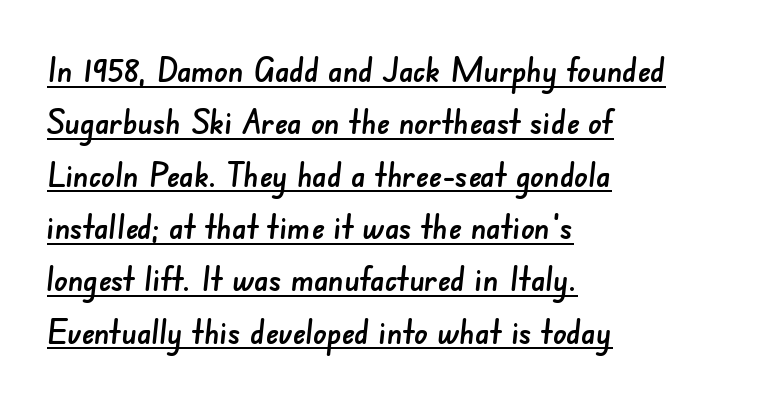
The image shows 34 px sans-serif type; set left-aligned, normal line spacing (1.54x), normal letter spacing, underlined; low stroke contrast and a small x-height.
